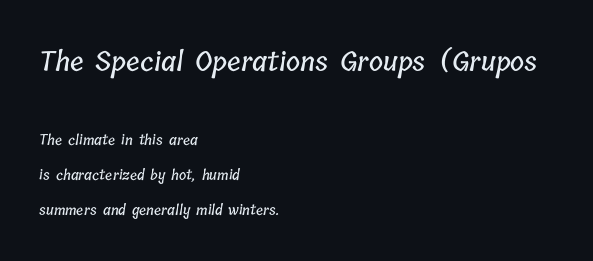
{"underline": "no", "align": "left", "line_spacing": "loose", "line_spacing_ratio": 2.49, "letter_spacing": "normal", "letter_spacing_em": 0.0, "larger_block": "first", "size_ratio": 1.93, "glyph_px": 27}
